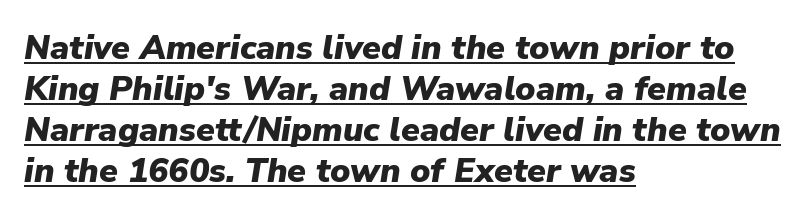
Q: Is the text bold? A: Yes.
Q: Is the text italic (slanted)? A: Yes, it leans right by about 9 degrees.
Q: Is the text underlined? A: Yes.
Q: How is the paragraph aligned? A: Left-aligned.
Q: Is the spacing between letters normal or unusually wide? A: Normal.
Q: Width (condensed, normal, or wide)? A: Normal.
Q: Stroke contrast? A: Low.
Q: x-height? A: Medium.
Q: Monospaced? A: No.
